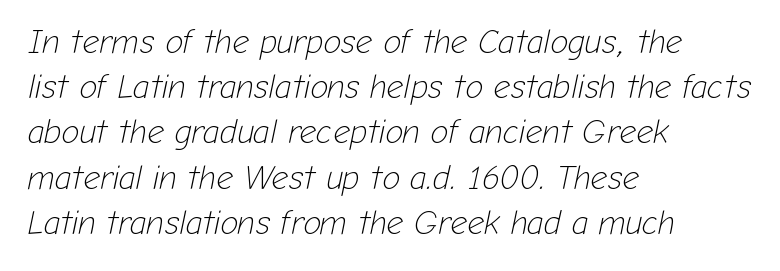
{"italic": "yes", "lean": "right", "slant_degrees": 12, "bold": "no", "weight": "light", "width": "normal", "stroke_contrast": "low", "x_height": "medium", "monospaced": "no", "underline": "no", "align": "left", "line_spacing": "normal", "line_spacing_ratio": 1.37, "letter_spacing": "normal", "letter_spacing_em": 0.0, "glyph_px": 33}
